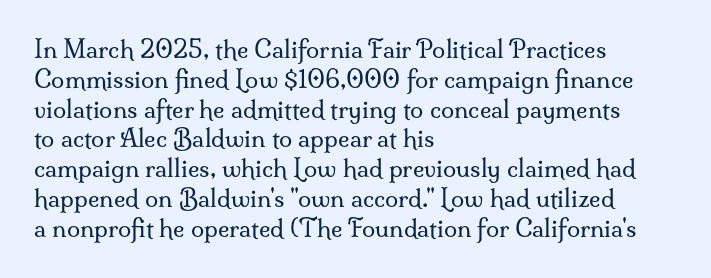
The image shows 24 px text type, upright; set left-aligned, line spacing 1.24x, normal letter spacing, not underlined.
